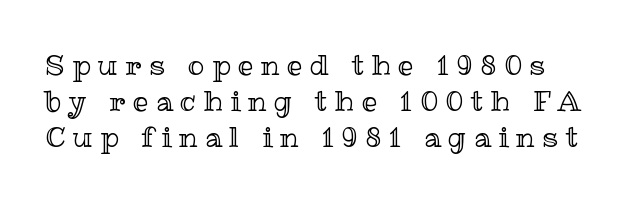
{"italic": "no", "width": "normal", "x_height": "medium", "monospaced": "no", "underline": "no", "line_spacing": "normal", "line_spacing_ratio": 1.29, "letter_spacing": "wide", "letter_spacing_em": 0.26, "glyph_px": 28}
